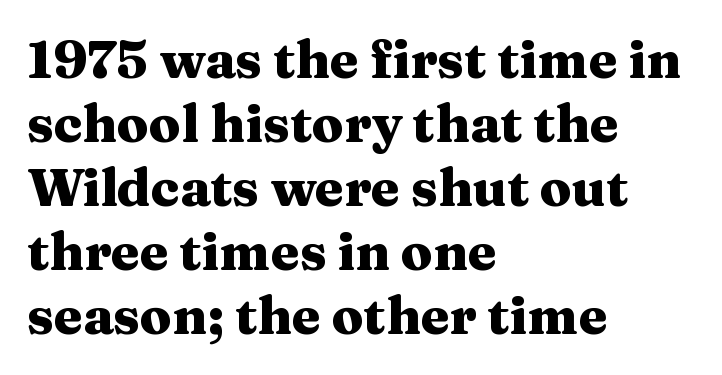
Observe the ordinary spacing: letters are neighbours, not strangers. The passage shown is typeset with a serif family. This sample uses an upright cut, with every glyph sitting square on the baseline. Each letter keeps its own natural width here, so spacing adapts to shape.
